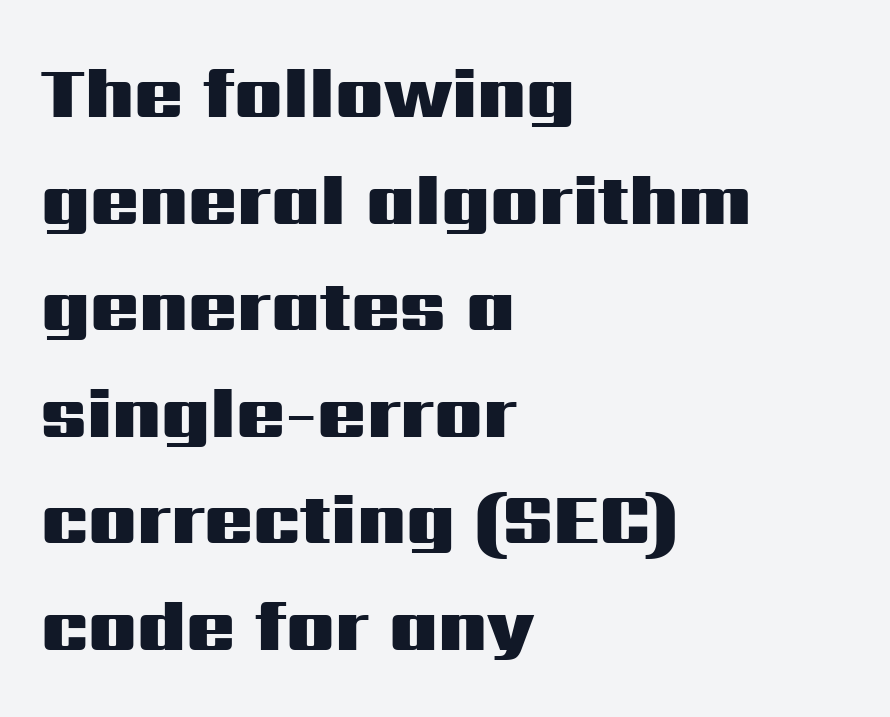
What kind of face is this? One without serifs — a sans. Style check: upright. The setting favours the left margin, as ordinary paragraphs usually do. This rendering leaves character spacing at its baseline value. Do the characters align in a grid? No, the font is proportional. The zone under the glyphs is completely vacant.
